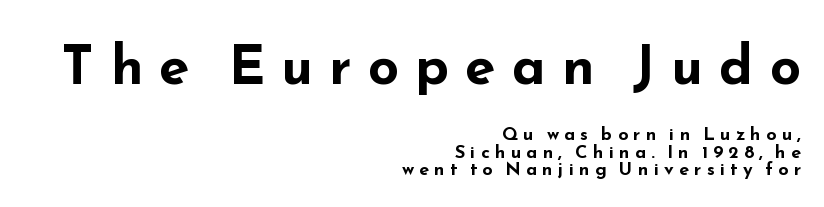
To sum up the face: it is a sans, with no serifs. Is the type bold? Yes — the strokes are clearly thick and heavy. This rendering uses right alignment, leaving the left contour irregular. You can tell it's not italic because the verticals are truly vertical. A typesetter would call this proportional, since set widths differ per character. Character size in the leading block exceeds that of the trailing block.
